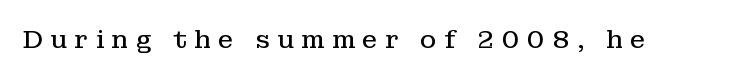
Q: Is the text bold? A: No.
Q: Is the text italic (slanted)? A: No, it is upright.
Q: Is the text underlined? A: No.
Q: Is the spacing between letters normal or unusually wide? A: Unusually wide.
